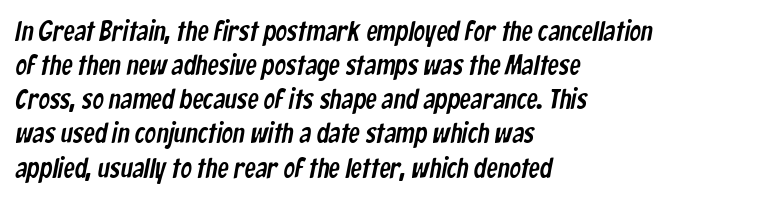
Q: Is the typeface a serif or a sans-serif typeface? A: Sans-serif.
Q: Is the text underlined? A: No.
Q: How is the paragraph aligned? A: Left-aligned.
Q: Is the spacing between letters normal or unusually wide? A: Normal.
Q: Width (condensed, normal, or wide)? A: Condensed.
Q: Stroke contrast? A: Low.
Q: x-height? A: Medium.
Q: Monospaced? A: No.
